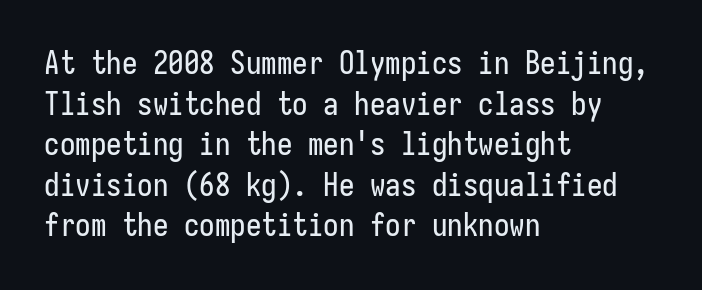
{"serif": "no", "italic": "no", "width": "condensed", "stroke_contrast": "low", "x_height": "medium", "underline": "no", "align": "left", "line_spacing": "normal", "line_spacing_ratio": 1.31, "letter_spacing": "normal", "letter_spacing_em": 0.0, "glyph_px": 31}
